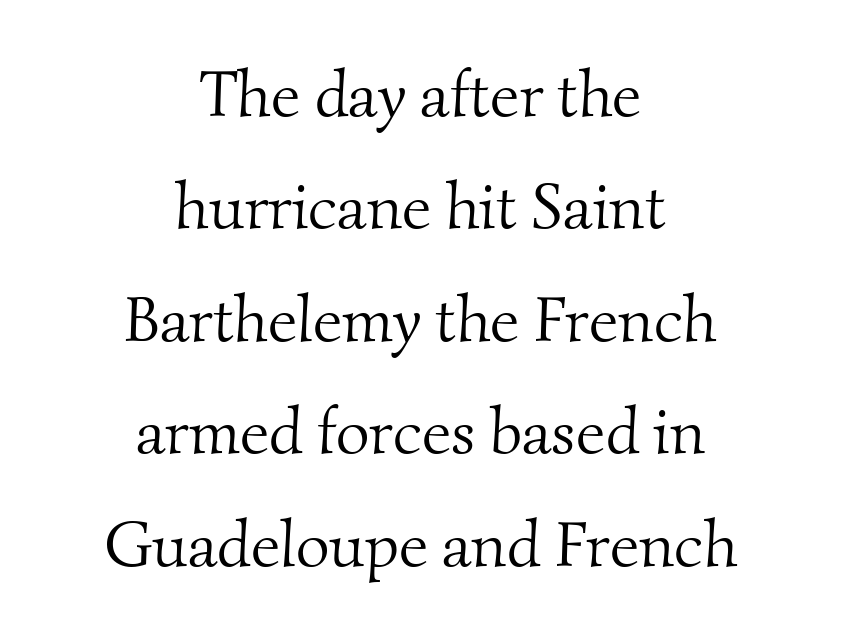
Q: Is the text bold? A: No.
Q: Is the typeface a serif or a sans-serif typeface? A: Serif.
Q: Is the text underlined? A: No.
Q: How is the paragraph aligned? A: Centered.
Q: Is the spacing between letters normal or unusually wide? A: Normal.
Q: Width (condensed, normal, or wide)? A: Normal.
Q: Stroke contrast? A: Medium.
Q: x-height? A: Small.
Q: Monospaced? A: No.
